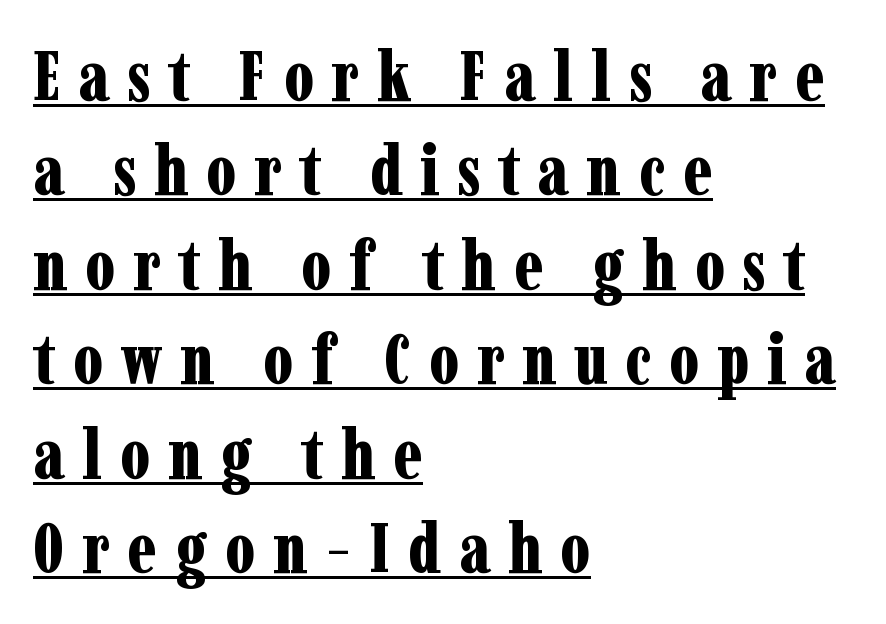
The typesetter has applied underlining to the passage shown. The specimen reads as upright at a glance. Between one letter and the next there's a generous, obvious gap. A typesetter would call this proportional, since set widths differ per character. Normally led — the rows are evenly, conventionally spaced. Set as a true bold cut, around the 700 mark.
